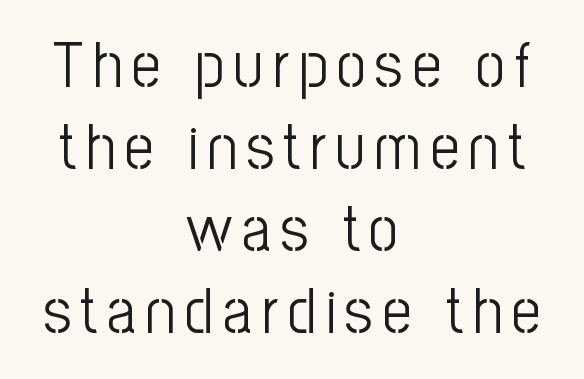
The image shows 64 px light, condensed sans-serif type, upright; set centered, normal line spacing (1.28x), not underlined; low stroke contrast and a medium x-height.
